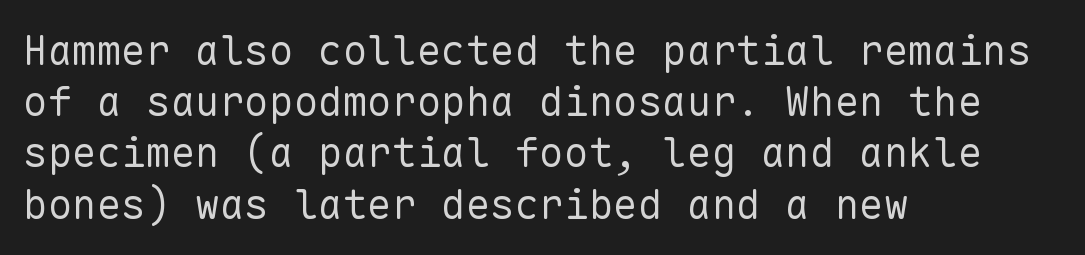
{"serif": "no", "italic": "no", "bold": "no", "weight": "regular", "width": "normal", "stroke_contrast": "low", "x_height": "medium", "monospaced": "yes", "underline": "no", "align": "left", "line_spacing": "normal", "line_spacing_ratio": 1.25, "letter_spacing": "normal", "letter_spacing_em": 0.0, "glyph_px": 41}
